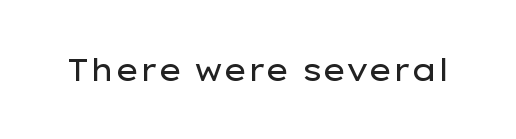
{"serif": "no", "italic": "no", "bold": "no", "weight": "regular", "width": "wide", "stroke_contrast": "low", "x_height": "medium", "monospaced": "no", "underline": "no", "letter_spacing": "normal", "letter_spacing_em": 0.0, "glyph_px": 31}
